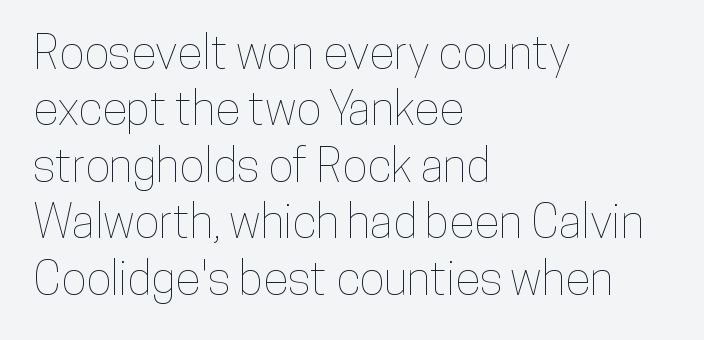
Q: Is the text italic (slanted)? A: No, it is upright.
Q: Is the text underlined? A: No.
Q: How is the paragraph aligned? A: Left-aligned.
Q: Is the spacing between letters normal or unusually wide? A: Normal.
Q: Width (condensed, normal, or wide)? A: Condensed.
Q: Stroke contrast? A: Low.
Q: x-height? A: Medium.
Q: Monospaced? A: No.
